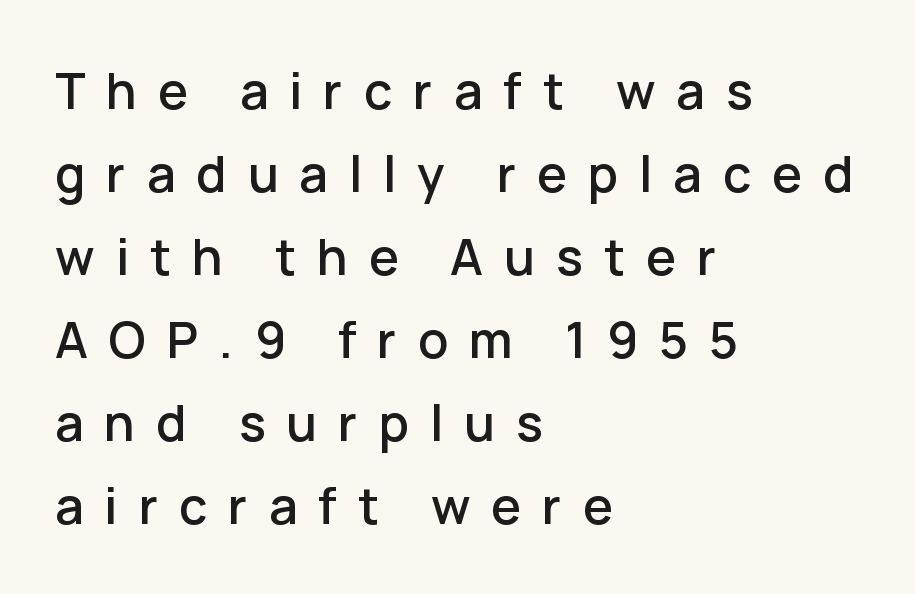
Q: Is the text italic (slanted)? A: No, it is upright.
Q: Is the typeface a serif or a sans-serif typeface? A: Sans-serif.
Q: Is the text underlined? A: No.
Q: How is the paragraph aligned? A: Left-aligned.
Q: Is the spacing between letters normal or unusually wide? A: Unusually wide.
Q: Is the spacing between lines tight, normal or loose? A: Normal.
Q: Width (condensed, normal, or wide)? A: Normal.
Q: Stroke contrast? A: Low.
Q: x-height? A: Medium.
Q: Monospaced? A: No.
